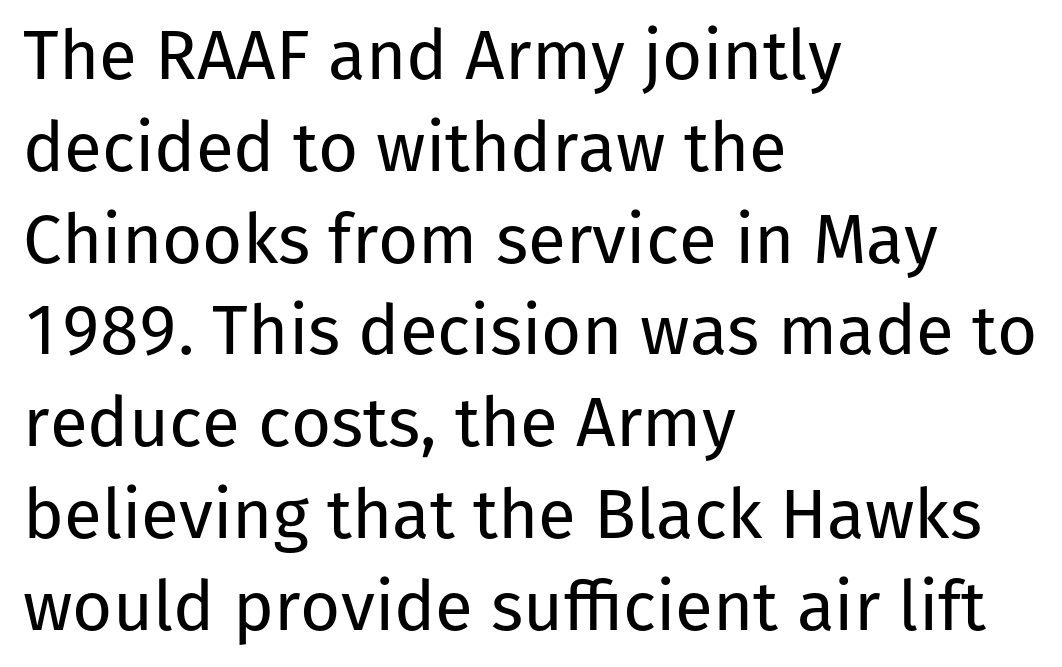
{"serif": "no", "italic": "no", "bold": "no", "weight": "regular", "width": "normal", "stroke_contrast": "low", "x_height": "medium", "monospaced": "no", "underline": "no", "align": "left", "line_spacing": "normal", "line_spacing_ratio": 1.33, "letter_spacing": "normal", "letter_spacing_em": 0.0, "glyph_px": 69}
